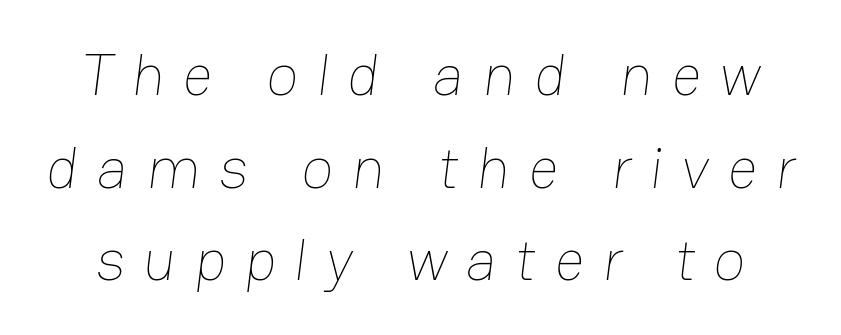
{"bold": "no", "weight": "thin", "width": "normal", "stroke_contrast": "low", "x_height": "medium", "monospaced": "no", "underline": "no", "line_spacing": "normal", "line_spacing_ratio": 1.57, "letter_spacing": "wide", "letter_spacing_em": 0.31, "glyph_px": 59}
